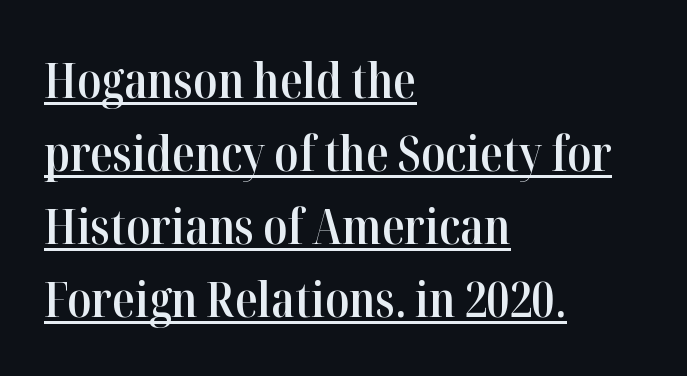
The image shows 50 px semibold, condensed serif type, upright; set left-aligned, normal line spacing (1.46x), normal letter spacing, underlined; high stroke contrast and a medium x-height.
